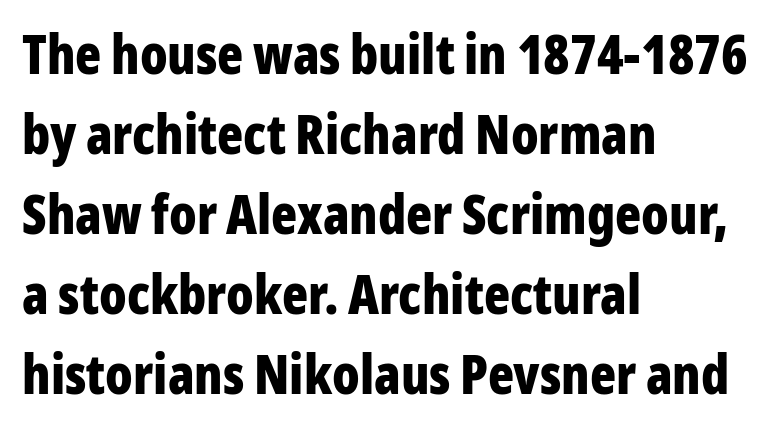
The image shows 54 px bold, condensed sans-serif type, upright; set left-aligned, normal line spacing (1.48x), normal letter spacing, not underlined; low stroke contrast and a medium x-height.
